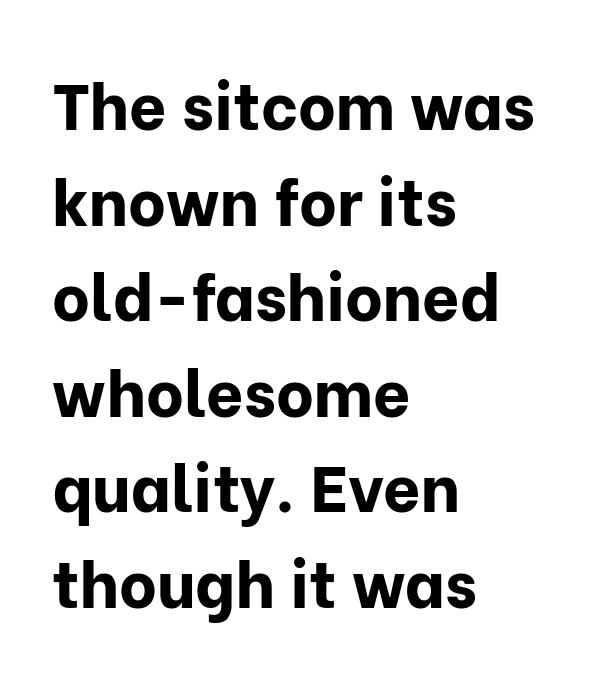
Q: Is the text bold? A: Yes.
Q: Is the text italic (slanted)? A: No, it is upright.
Q: Is the typeface a serif or a sans-serif typeface? A: Sans-serif.
Q: Is the text underlined? A: No.
Q: How is the paragraph aligned? A: Left-aligned.
Q: Is the spacing between letters normal or unusually wide? A: Normal.
Q: Is the spacing between lines tight, normal or loose? A: Normal.
Q: Width (condensed, normal, or wide)? A: Normal.
Q: Stroke contrast? A: Low.
Q: x-height? A: Medium.
Q: Monospaced? A: No.
